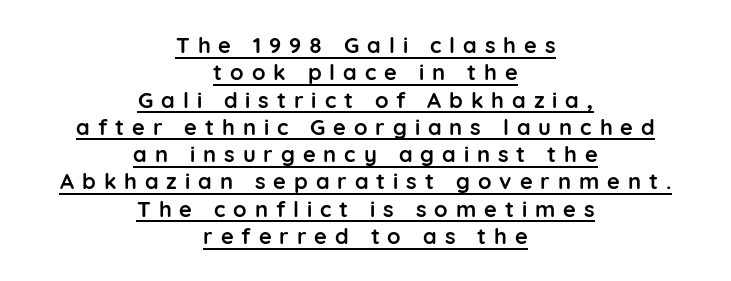
Layout note: lines centered. When letters stand straight like this, we call the style roman or upright. In terms of letterspacing, this is a distinctly airy, spread setting. Honestly, the underline is the first thing you notice here.
